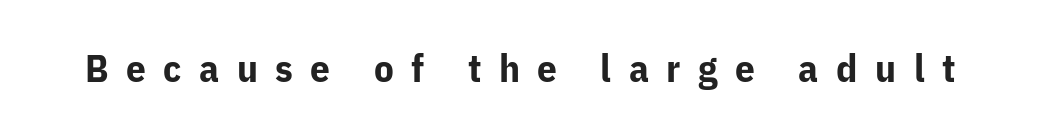
{"serif": "no", "italic": "no", "bold": "yes", "weight": "bold", "width": "normal", "stroke_contrast": "low", "x_height": "medium", "monospaced": "no", "underline": "no", "letter_spacing": "wide", "letter_spacing_em": 0.45, "glyph_px": 39}
